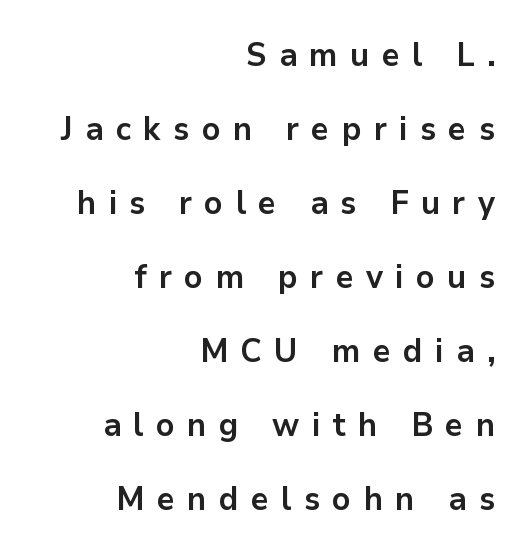
Honestly, the rows look like they've been pulled way apart. Underlining? Definitely not there. Loose tracking; the words dissolve into strings of separated letters. The passage shown is typeset with a sans-serif family. The letters are bold, with thick, heavy strokes.
